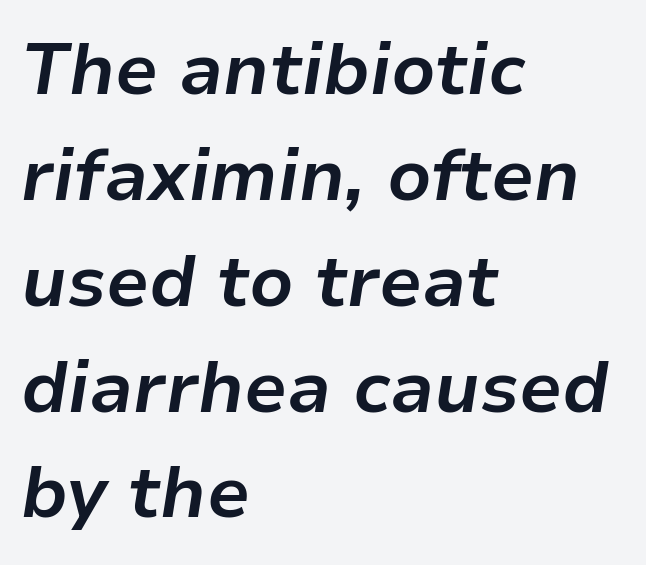
Q: Is the text bold? A: Yes.
Q: Is the text italic (slanted)? A: Yes, it leans right by about 9 degrees.
Q: Is the text underlined? A: No.
Q: How is the paragraph aligned? A: Left-aligned.
Q: Is the spacing between letters normal or unusually wide? A: Normal.
Q: Is the spacing between lines tight, normal or loose? A: Normal.
Q: Width (condensed, normal, or wide)? A: Normal.
Q: Stroke contrast? A: Low.
Q: x-height? A: Medium.
Q: Monospaced? A: No.
